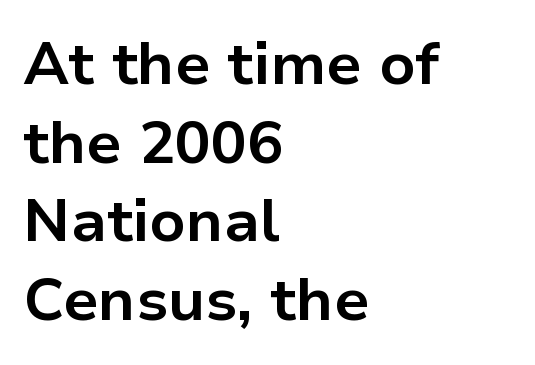
The image shows 60 px bold sans-serif type, upright; set left-aligned, normal line spacing (1.31x), normal letter spacing, not underlined; low stroke contrast and a medium x-height.
